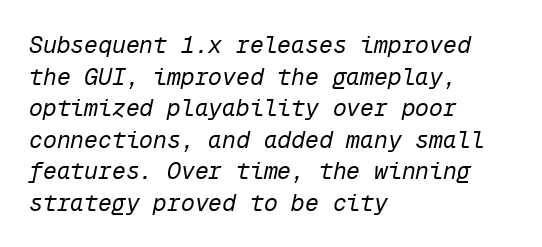
{"italic": "yes", "lean": "right", "slant_degrees": 12, "bold": "no", "underline": "no", "align": "left", "line_spacing": "normal", "line_spacing_ratio": 1.37, "letter_spacing": "normal", "letter_spacing_em": 0.0, "glyph_px": 23}
